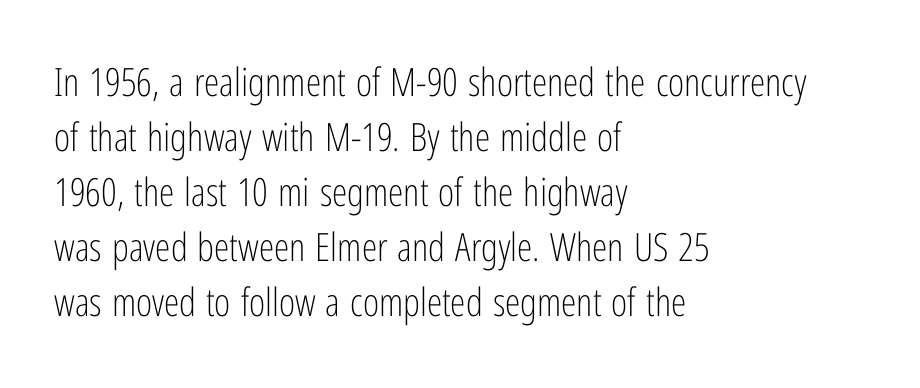
Think standard paragraph weight, or any step lighter than that. Each line starts at the same left margin while the right side varies. This sample uses an upright cut, with every glyph sitting square on the baseline. The baseline area is clear.
